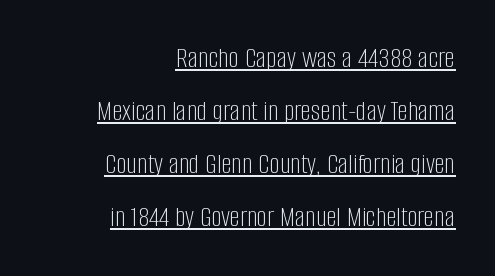
The image shows 29 px light, condensed sans-serif type, upright; set right-aligned, line spacing 1.83x, normal letter spacing, underlined; low stroke contrast and a large x-height.
